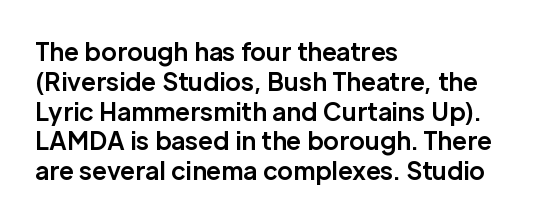
The image shows 24 px bold type, upright; set left-aligned, line spacing 1.24x, normal letter spacing, not underlined.
